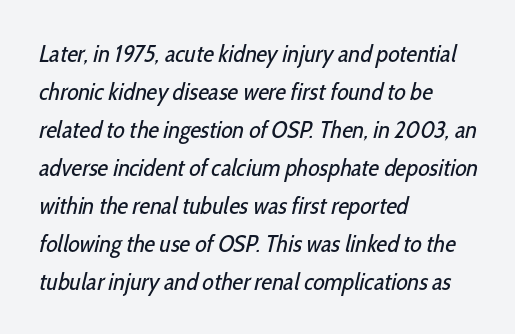
The image shows 24 px text type; set left-aligned, normal line spacing (1.58x), normal letter spacing, not underlined.
